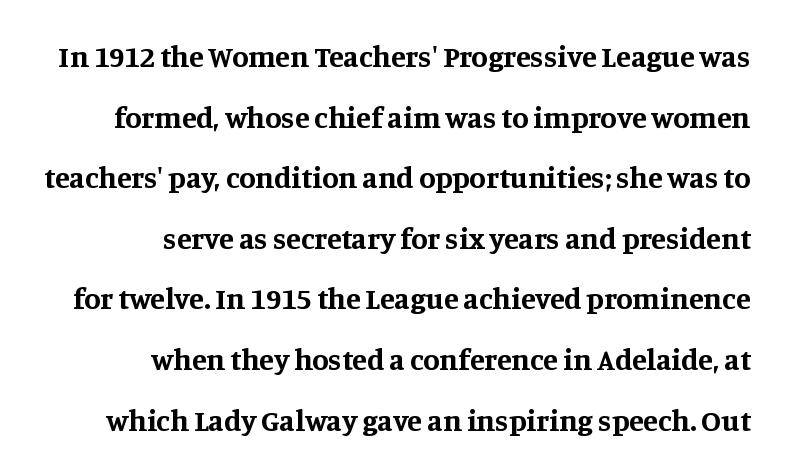
{"serif": "yes", "italic": "no", "bold": "yes", "weight": "bold", "width": "normal", "stroke_contrast": "medium", "x_height": "large", "monospaced": "no", "underline": "no", "align": "right", "line_spacing": "loose", "line_spacing_ratio": 2.02, "letter_spacing": "normal", "letter_spacing_em": 0.0, "glyph_px": 30}
